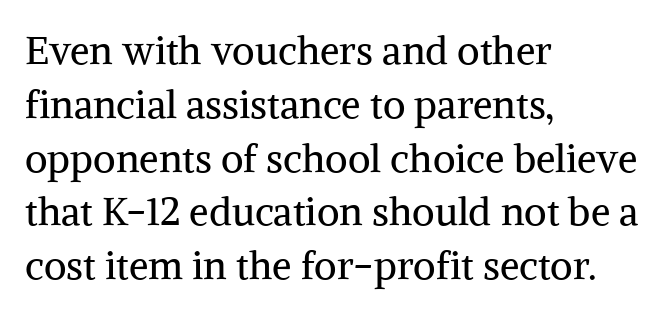
{"serif": "yes", "italic": "no", "bold": "no", "weight": "regular", "width": "normal", "stroke_contrast": "medium", "x_height": "medium", "monospaced": "no", "underline": "no", "align": "left", "line_spacing": "normal", "line_spacing_ratio": 1.38, "letter_spacing": "normal", "letter_spacing_em": 0.0, "glyph_px": 39}
